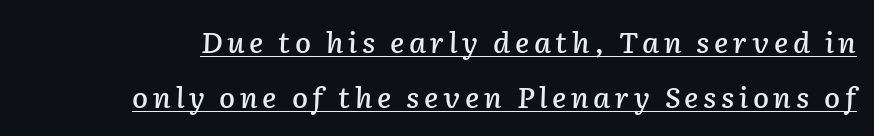
{"italic": "yes", "lean": "right", "slant_degrees": 2, "width": "normal", "stroke_contrast": "low", "x_height": "medium", "monospaced": "no", "underline": "yes", "line_spacing": "loose", "line_spacing_ratio": 1.9, "glyph_px": 29}
